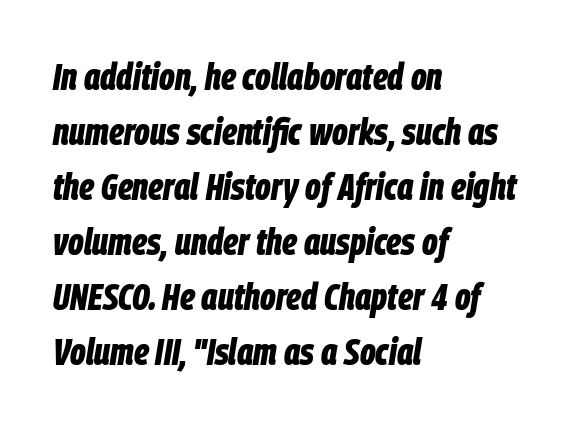
The image shows 38 px bold, condensed type, italic (leaning right); set left-aligned, normal line spacing (1.45x), normal letter spacing, not underlined; low stroke contrast and a large x-height.
